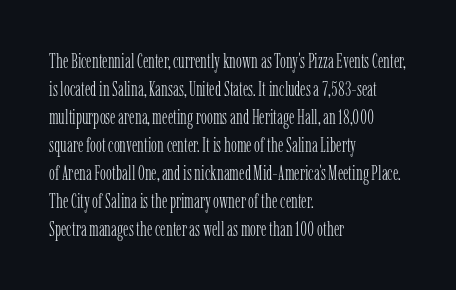
Q: Is the text bold? A: No.
Q: Is the text italic (slanted)? A: No, it is upright.
Q: Is the text underlined? A: No.
Q: How is the paragraph aligned? A: Left-aligned.
Q: Is the spacing between letters normal or unusually wide? A: Normal.
Q: Is the spacing between lines tight, normal or loose? A: Normal.
